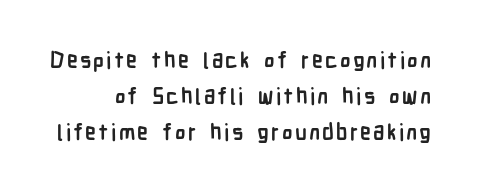
{"italic": "no", "bold": "yes", "underline": "no", "line_spacing": "normal", "line_spacing_ratio": 1.63, "glyph_px": 22}
